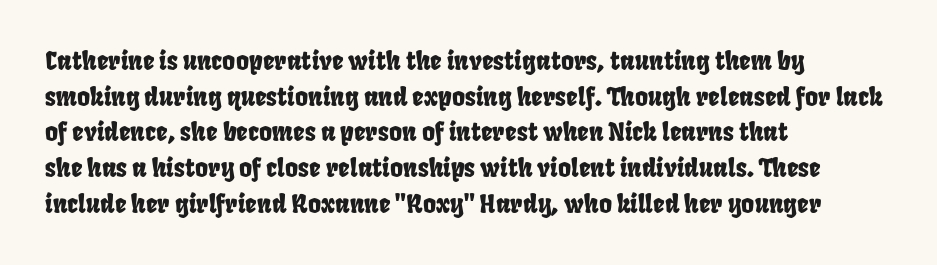
Characters follow at the spacing the type designer built in. Each new line begins a customary step beneath the previous one. Any mark beneath the type? The region is blank. The paragraph has a hard left edge and a soft right edge.
